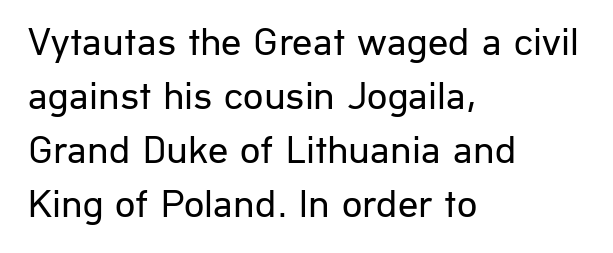
{"serif": "no", "italic": "no", "bold": "no", "weight": "regular", "width": "normal", "stroke_contrast": "low", "x_height": "medium", "monospaced": "no", "underline": "no", "align": "left", "line_spacing": "normal", "line_spacing_ratio": 1.35, "letter_spacing": "normal", "letter_spacing_em": 0.0, "glyph_px": 40}
